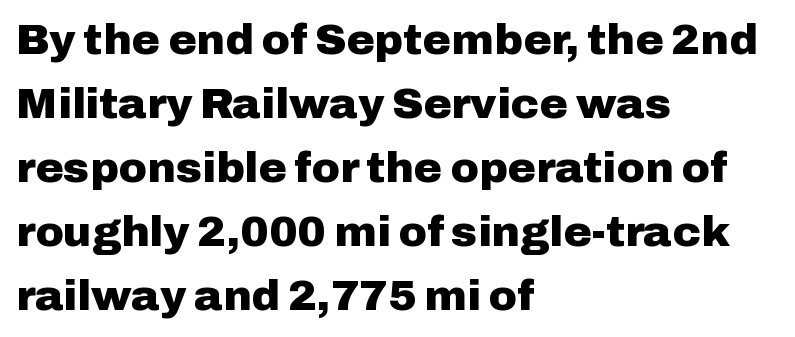
{"serif": "no", "italic": "no", "bold": "yes", "weight": "heavy", "width": "normal", "stroke_contrast": "low", "x_height": "medium", "monospaced": "no", "underline": "no", "align": "left", "line_spacing": "normal", "line_spacing_ratio": 1.49, "letter_spacing": "normal", "letter_spacing_em": 0.0, "glyph_px": 43}
